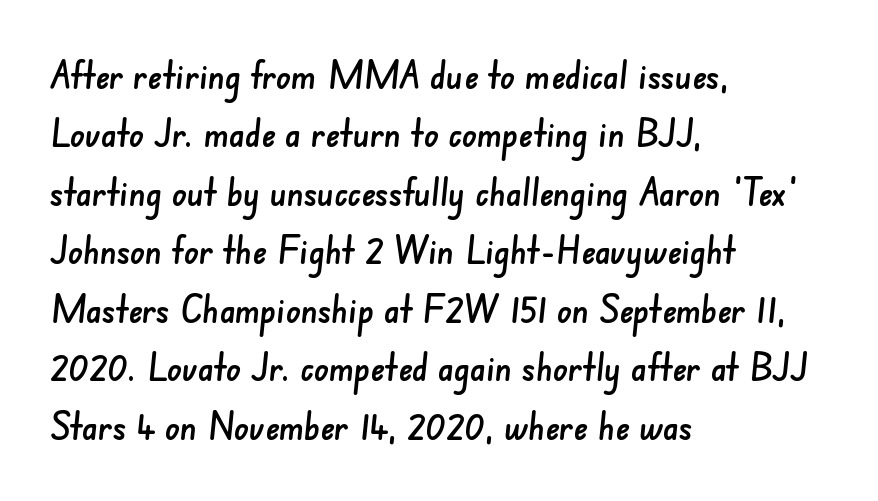
The image shows 37 px sans-serif type; set left-aligned, normal line spacing (1.58x), normal letter spacing, not underlined; low stroke contrast and a small x-height.
